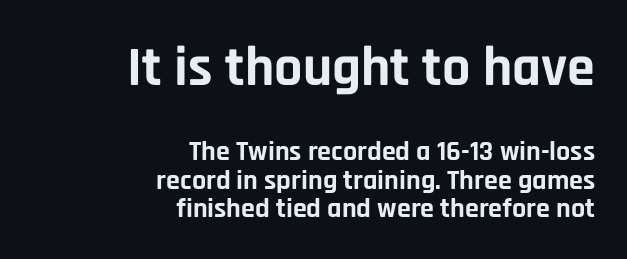
{"serif": "no", "italic": "no", "bold": "yes", "weight": "bold", "width": "normal", "stroke_contrast": "low", "x_height": "large", "monospaced": "no", "underline": "no", "align": "right", "line_spacing": "tight", "line_spacing_ratio": 1.01, "letter_spacing": "normal", "letter_spacing_em": 0.0, "larger_block": "first", "size_ratio": 2.0, "glyph_px": 56}
